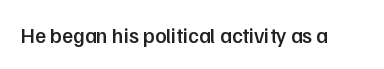
{"italic": "no", "bold": "semi", "underline": "no", "letter_spacing": "normal", "letter_spacing_em": 0.0, "glyph_px": 21}
